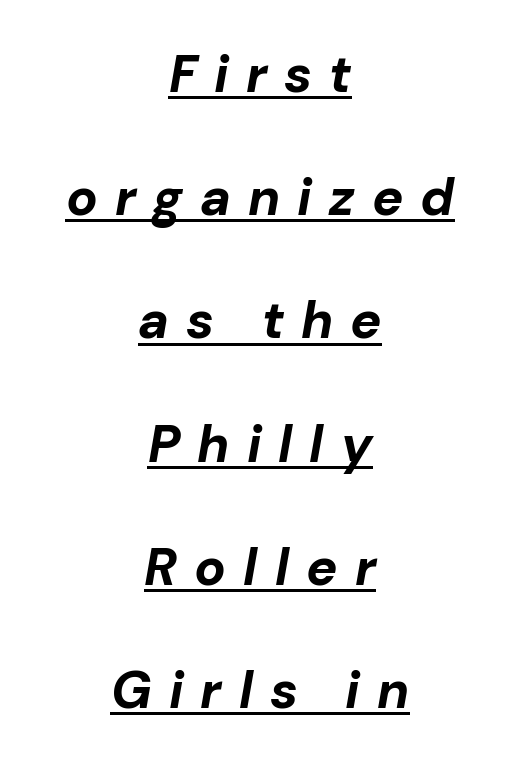
The image shows 52 px bold type, italic (leaning right); set centered, loose line spacing (2.37x), unusually wide letter spacing (+0.33 em), underlined; low stroke contrast and a medium x-height.
